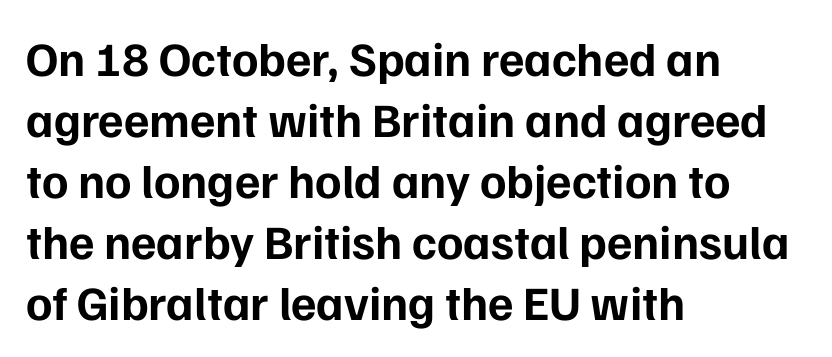
{"serif": "no", "italic": "no", "bold": "yes", "weight": "bold", "width": "normal", "stroke_contrast": "low", "x_height": "medium", "monospaced": "no", "underline": "no", "align": "left", "line_spacing": "normal", "line_spacing_ratio": 1.27, "letter_spacing": "normal", "letter_spacing_em": 0.0, "glyph_px": 48}
